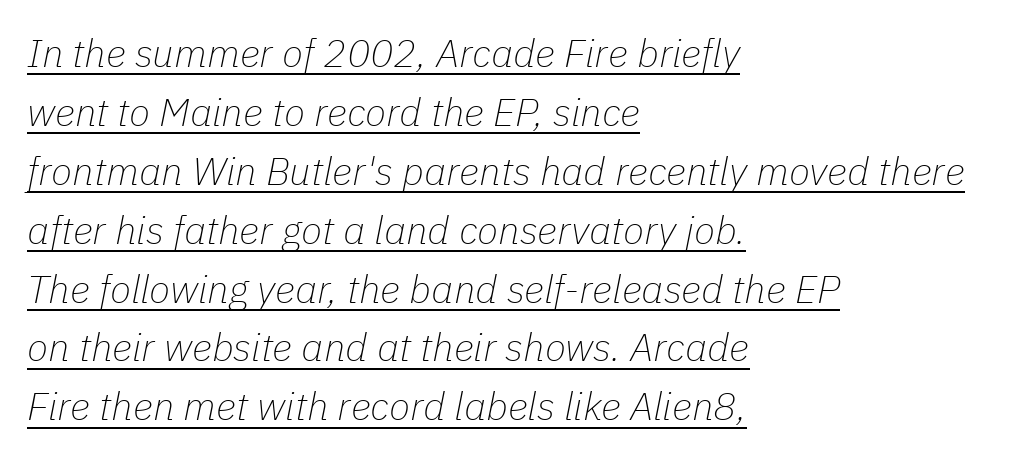
A typesetter would call this proportional, since set widths differ per character. One-word summary of the alignment: left. Does a line run under the words? Yes, clearly. Leading: standard.
